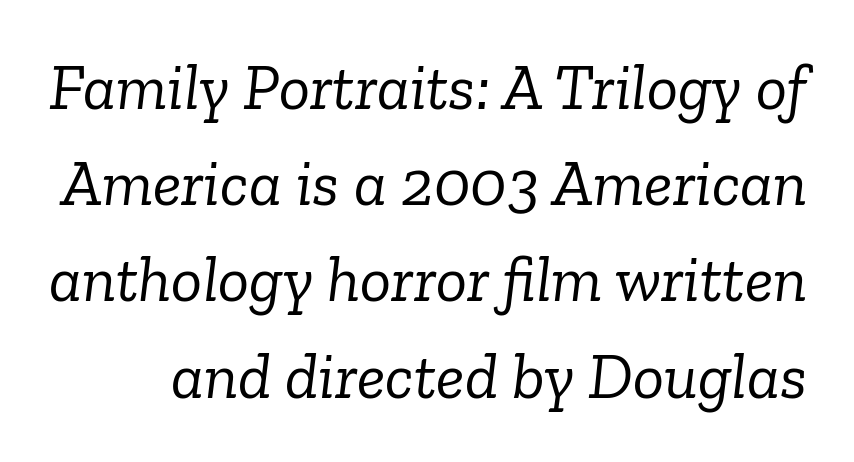
{"serif": "yes", "italic": "yes", "lean": "right", "slant_degrees": 6, "bold": "no", "weight": "light", "width": "normal", "stroke_contrast": "low", "x_height": "medium", "monospaced": "no", "underline": "no", "line_spacing": "normal", "line_spacing_ratio": 1.48, "letter_spacing": "normal", "letter_spacing_em": 0.0, "glyph_px": 65}
